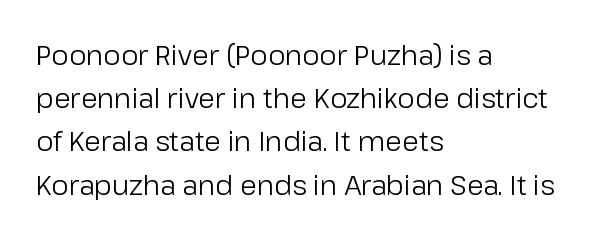
The image shows 27 px text type, upright; set left-aligned, normal line spacing (1.6x), normal letter spacing, not underlined.
